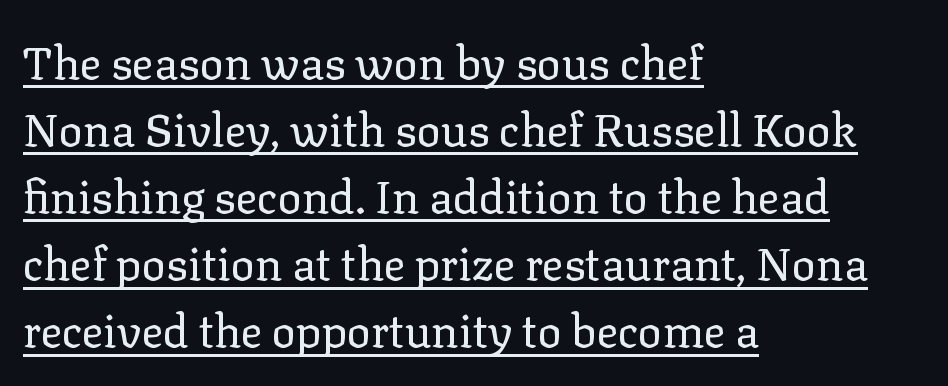
Q: Is the text bold? A: No.
Q: Is the text italic (slanted)? A: No, it is upright.
Q: Is the typeface a serif or a sans-serif typeface? A: Serif.
Q: Is the text underlined? A: Yes.
Q: How is the paragraph aligned? A: Left-aligned.
Q: Is the spacing between letters normal or unusually wide? A: Normal.
Q: Is the spacing between lines tight, normal or loose? A: Normal.
Q: Width (condensed, normal, or wide)? A: Normal.
Q: Stroke contrast? A: Low.
Q: x-height? A: Medium.
Q: Monospaced? A: No.
